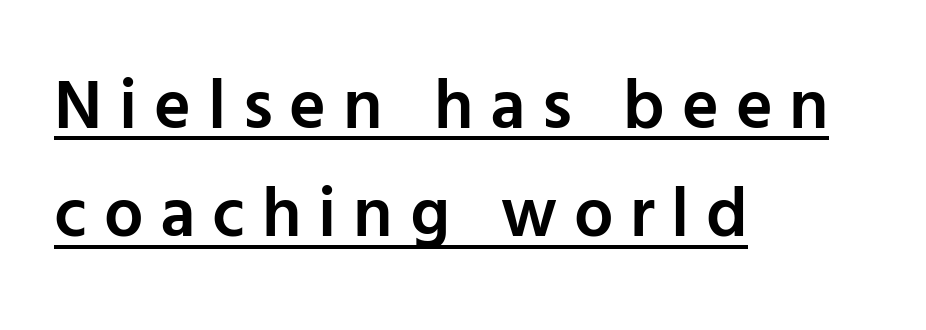
{"serif": "no", "italic": "no", "bold": "semi", "weight": "semibold", "width": "normal", "stroke_contrast": "low", "x_height": "medium", "monospaced": "no", "underline": "yes", "align": "left", "line_spacing": "normal", "line_spacing_ratio": 1.55, "letter_spacing": "wide", "letter_spacing_em": 0.24, "glyph_px": 70}
